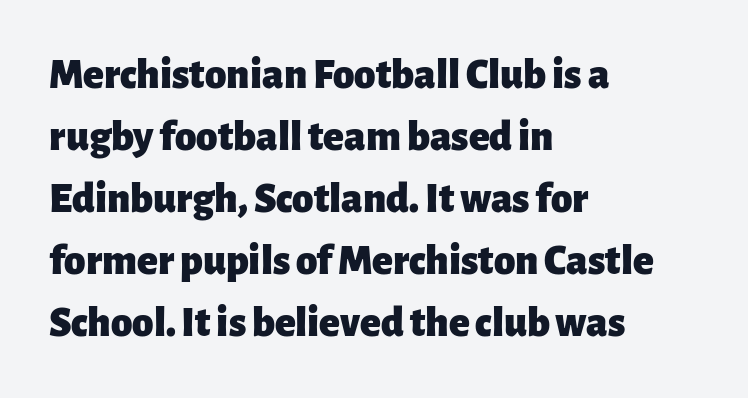
The gaps between neighbouring characters are ordinary and unremarkable. Italic: no, the glyphs are upright roman. Strong, thick strokes mark this as bold type. Normally led — the rows are evenly, conventionally spaced. The rendering uses natural spacing where letterforms have individual widths. These lines stack with their left ends in a neat column.
